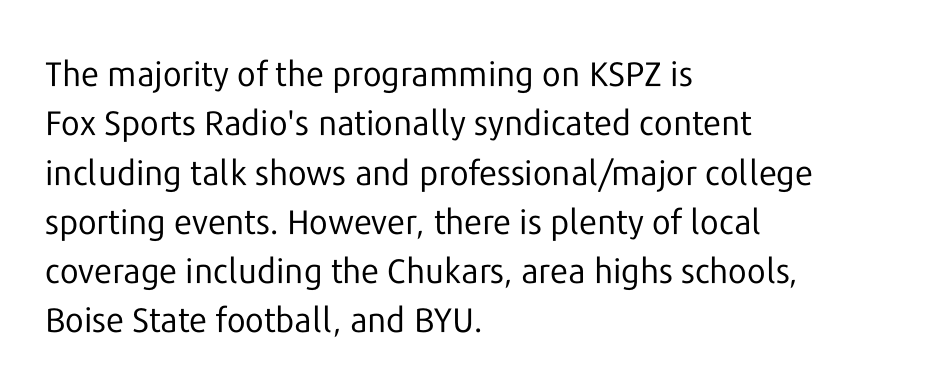
{"serif": "no", "italic": "no", "bold": "no", "weight": "regular", "width": "normal", "stroke_contrast": "low", "x_height": "medium", "monospaced": "no", "underline": "no", "align": "left", "line_spacing": "normal", "line_spacing_ratio": 1.45, "letter_spacing": "normal", "letter_spacing_em": 0.0, "glyph_px": 34}
